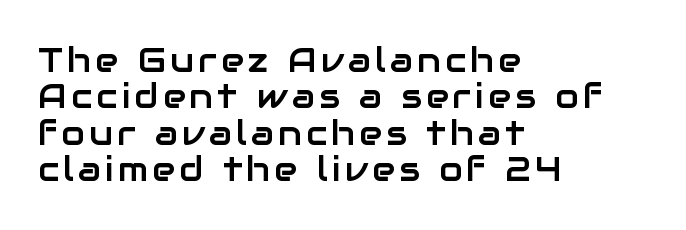
Does the copy run flush right? No — it runs flush left. The block of text is dense from top to bottom, with scant space between rows. Nothing sits at the stroke ends, so this counts as sans-serif. Glance below the letters and you will spot only blank space. This is roman type, the default non-slanted kind. You could not count columns in this text — the font is proportionally spaced.
